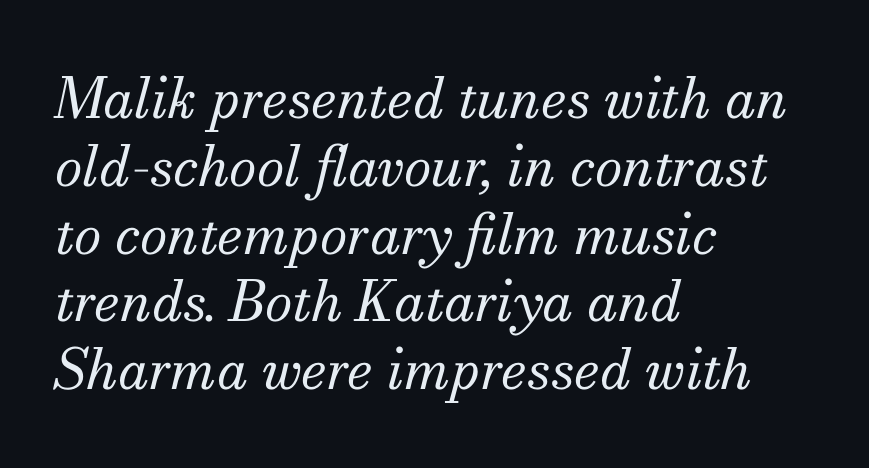
{"serif": "yes", "italic": "yes", "lean": "right", "slant_degrees": 13, "bold": "no", "weight": "regular", "width": "normal", "stroke_contrast": "medium", "x_height": "small", "monospaced": "no", "underline": "no", "align": "left", "line_spacing_ratio": 1.21, "letter_spacing": "normal", "letter_spacing_em": 0.0, "glyph_px": 56}
